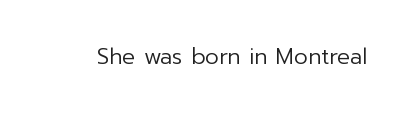
Q: Is the text bold? A: No.
Q: Is the text italic (slanted)? A: No, it is upright.
Q: Is the text underlined? A: No.
Q: Is the spacing between letters normal or unusually wide? A: Normal.
